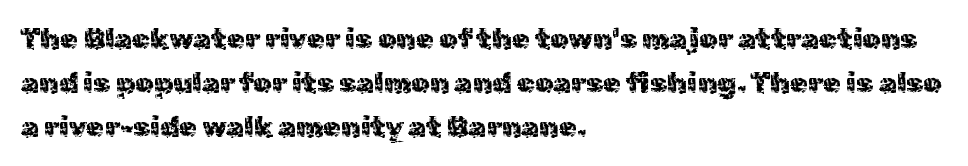
{"serif": "no", "italic": "no", "bold": "no", "weight": "regular", "width": "normal", "x_height": "medium", "monospaced": "no", "underline": "no", "align": "left", "line_spacing": "normal", "line_spacing_ratio": 1.51, "letter_spacing": "normal", "letter_spacing_em": 0.0, "glyph_px": 29}
